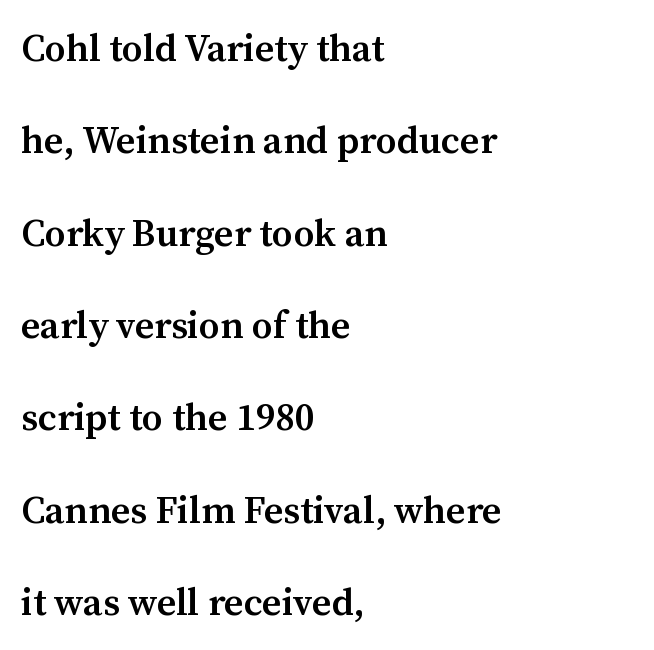
The image shows 38 px semibold serif type, upright; set left-aligned, loose line spacing (2.43x), normal letter spacing, not underlined; medium stroke contrast and a medium x-height.
